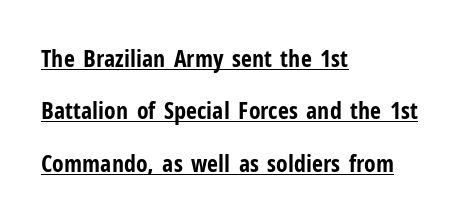
Q: Is the text bold? A: Yes.
Q: Is the text italic (slanted)? A: No, it is upright.
Q: Is the text underlined? A: Yes.
Q: How is the paragraph aligned? A: Left-aligned.
Q: Is the spacing between letters normal or unusually wide? A: Normal.
Q: Is the spacing between lines tight, normal or loose? A: Loose.
